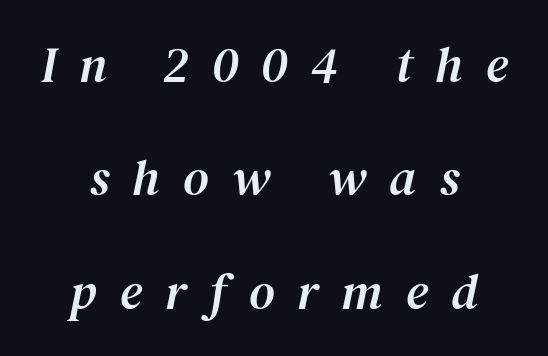
The image shows 50 px serif type, italic (leaning right); set centered, loose line spacing (2.27x), unusually wide letter spacing (+0.46 em), not underlined; medium stroke contrast and a medium x-height.
